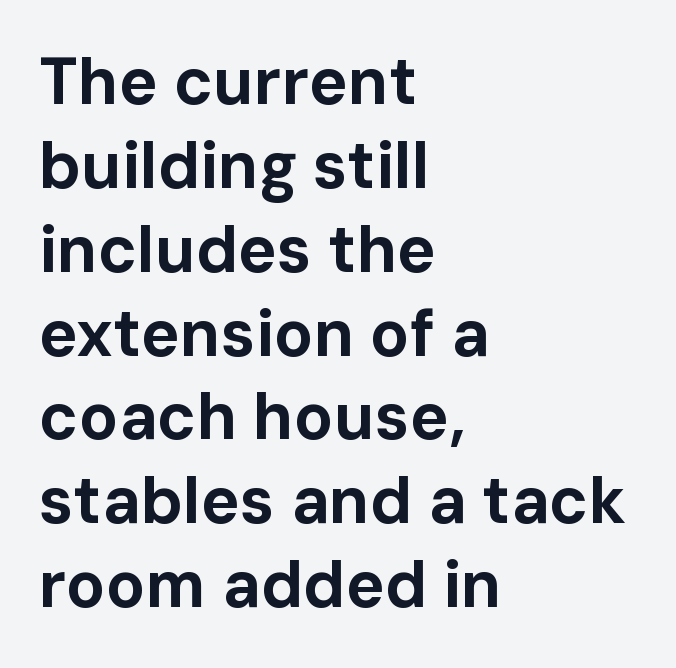
The image shows 65 px bold sans-serif type, upright; set left-aligned, normal line spacing (1.29x), normal letter spacing, not underlined; low stroke contrast and a medium x-height.
